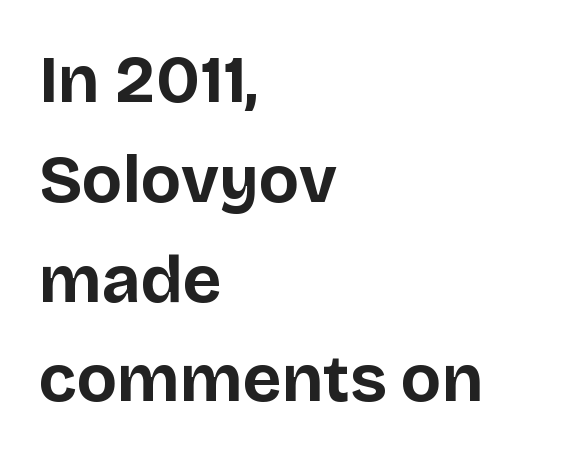
{"serif": "no", "italic": "no", "bold": "yes", "weight": "bold", "width": "normal", "stroke_contrast": "low", "x_height": "large", "monospaced": "no", "underline": "no", "align": "left", "line_spacing": "normal", "line_spacing_ratio": 1.49, "letter_spacing": "normal", "letter_spacing_em": 0.0, "glyph_px": 67}
